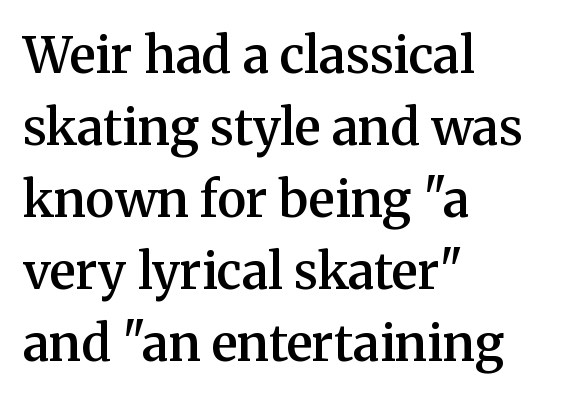
The image shows 50 px semibold serif type, upright; set left-aligned, normal line spacing (1.44x), normal letter spacing, not underlined; medium stroke contrast and a medium x-height.
